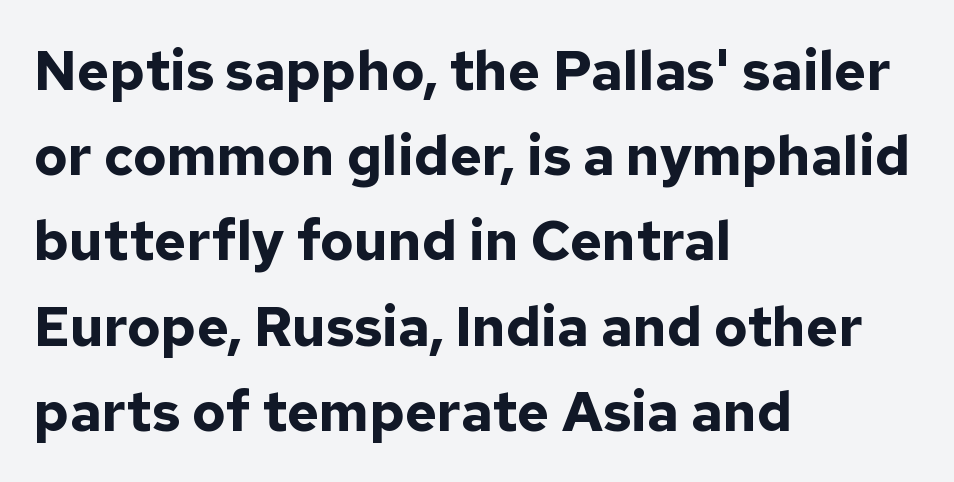
The image shows 55 px bold sans-serif type, upright; set left-aligned, normal line spacing (1.55x), normal letter spacing, not underlined; low stroke contrast and a medium x-height.
